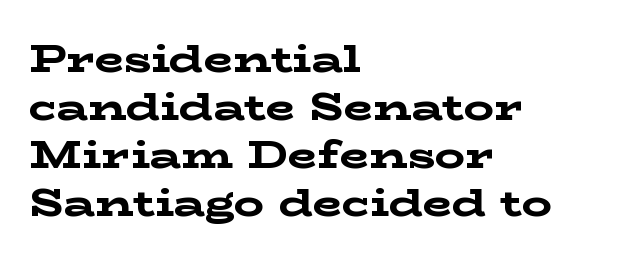
Stroke thickness is high; the sample reads as a true bold. Upright lettering throughout. The letters advance in unequal steps, a hallmark of proportional type. The letterforms sit shoulder to shoulder at normal distance. In terms of letterform style, serifs are clearly present.
